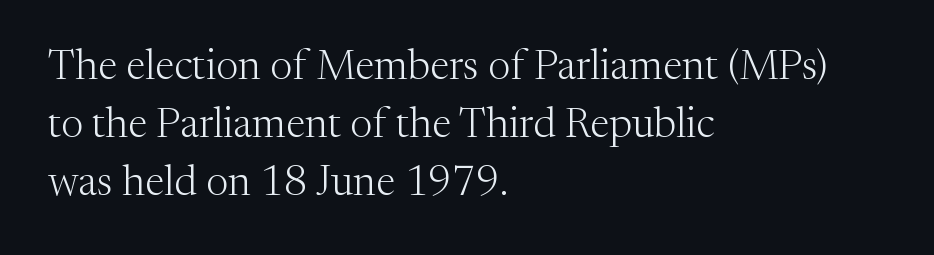
{"serif": "yes", "italic": "no", "bold": "no", "weight": "light", "width": "normal", "stroke_contrast": "medium", "x_height": "medium", "monospaced": "no", "underline": "no", "align": "left", "line_spacing": "normal", "line_spacing_ratio": 1.38, "letter_spacing": "normal", "letter_spacing_em": 0.0, "glyph_px": 42}
